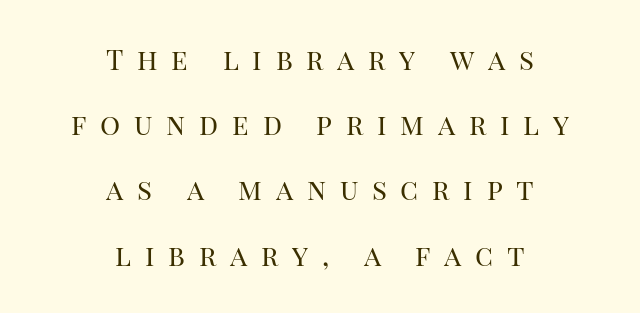
{"serif": "yes", "italic": "no", "bold": "no", "weight": "regular", "width": "normal", "stroke_contrast": "high", "x_height": "large", "monospaced": "no", "underline": "no", "align": "center", "line_spacing": "loose", "line_spacing_ratio": 2.33, "letter_spacing": "wide", "letter_spacing_em": 0.49, "glyph_px": 28}
